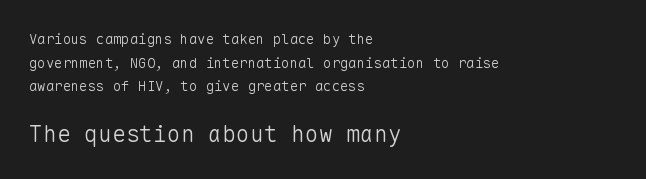
The image shows 23 px text type, upright; set left-aligned, normal line spacing (1.69x), normal letter spacing, not underlined; the second (bottom) block is 1.64x larger.
